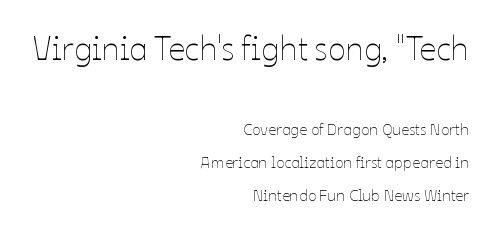
The image shows 33 px thin type, upright; set right-aligned, loose line spacing (2.06x), normal letter spacing, not underlined; the first (top) block is 2.06x larger; low stroke contrast and a medium x-height.
